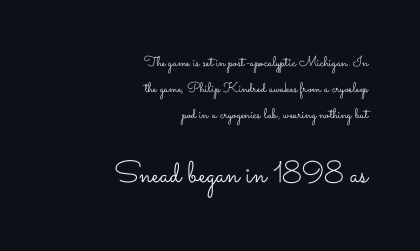
The gap between lines stays unmarked. These lines are rendered in a variable-pitch font. In terms of letterspacing, this is plain default setting. Whoever set this made the second block the dominant, larger element. Typeset ragged left — the right edge is the straight one.
